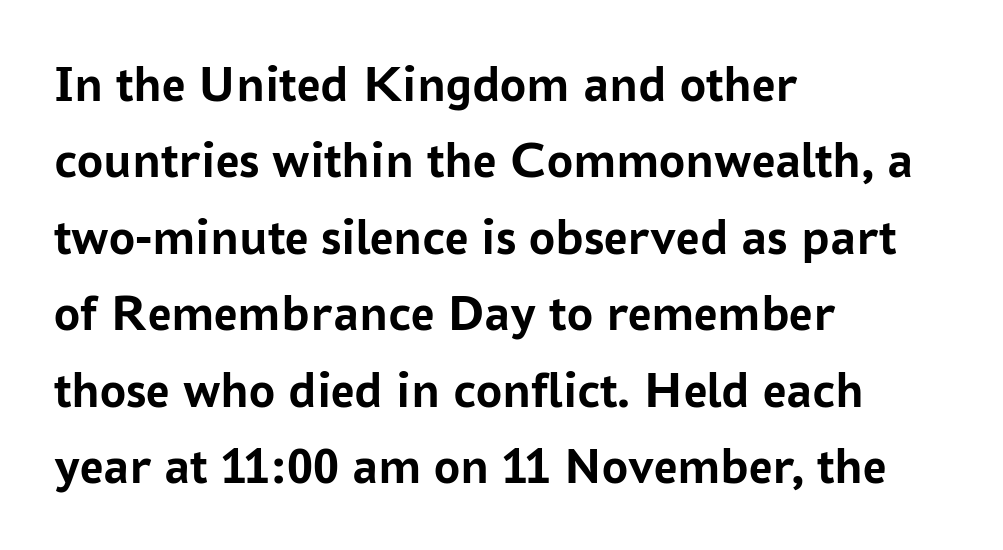
The image shows 52 px semibold sans-serif type, upright; set left-aligned, normal line spacing (1.47x), normal letter spacing, not underlined; low stroke contrast and a medium x-height.
